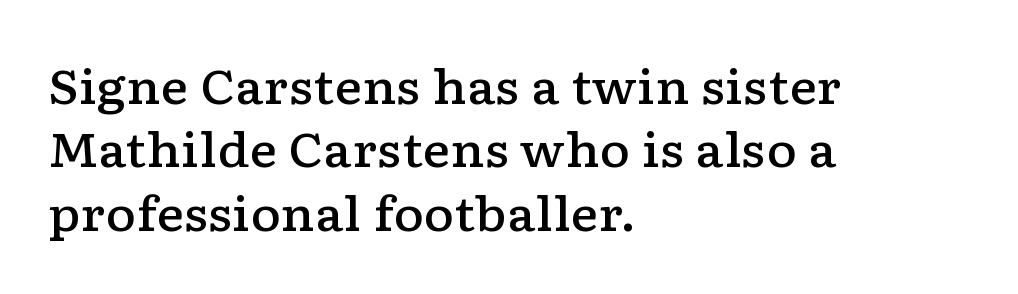
{"serif": "yes", "italic": "no", "bold": "semi", "weight": "semibold", "width": "wide", "stroke_contrast": "low", "x_height": "medium", "monospaced": "no", "underline": "no", "align": "left", "line_spacing": "normal", "line_spacing_ratio": 1.35, "letter_spacing": "normal", "letter_spacing_em": 0.0, "glyph_px": 47}
